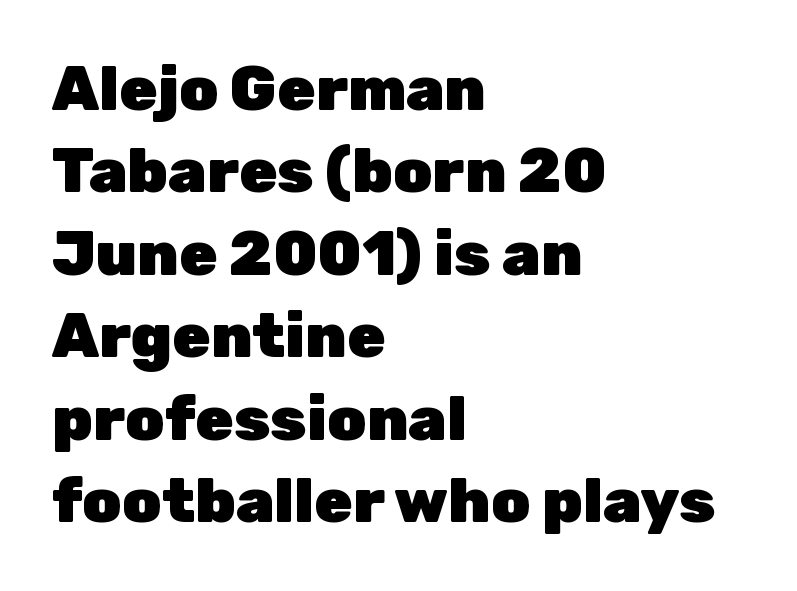
The image shows 62 px heavy sans-serif type, upright; set left-aligned, normal line spacing (1.33x), normal letter spacing, not underlined; low stroke contrast and a medium x-height.
